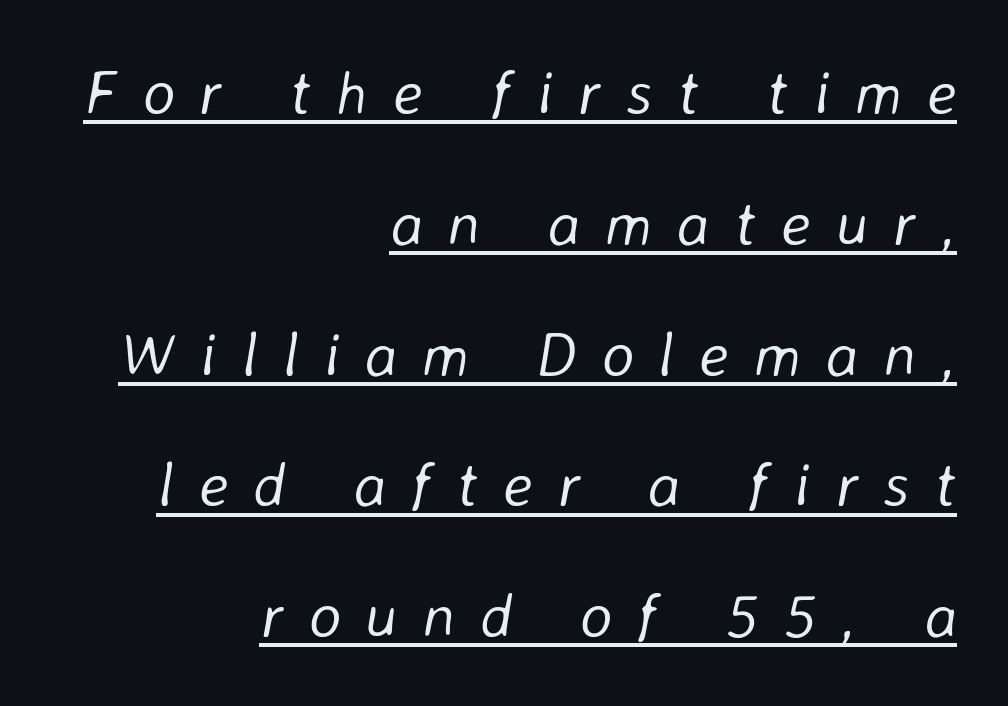
Q: Is the text bold? A: No.
Q: Is the text italic (slanted)? A: Yes, it leans right by about 8 degrees.
Q: Is the text underlined? A: Yes.
Q: How is the paragraph aligned? A: Right-aligned.
Q: Is the spacing between letters normal or unusually wide? A: Unusually wide.
Q: Is the spacing between lines tight, normal or loose? A: Loose.
Q: Width (condensed, normal, or wide)? A: Normal.
Q: Stroke contrast? A: Low.
Q: x-height? A: Medium.
Q: Monospaced? A: No.
